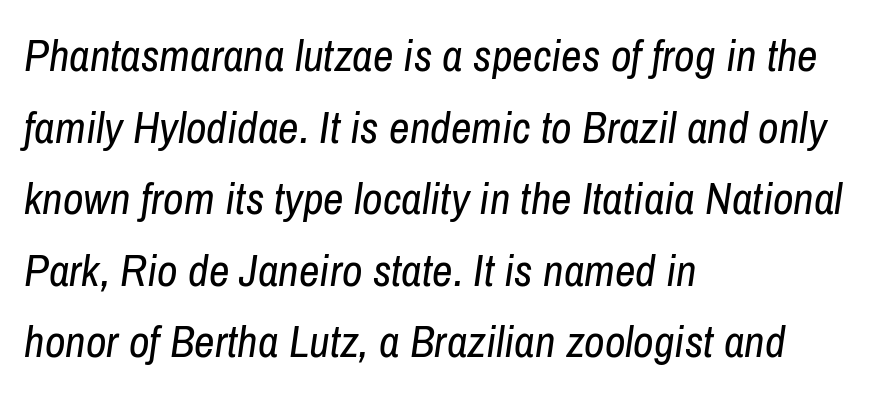
The image shows 45 px regular-weight, condensed type, italic (leaning right); set left-aligned, normal line spacing (1.59x), normal letter spacing, not underlined; low stroke contrast and a medium x-height.
